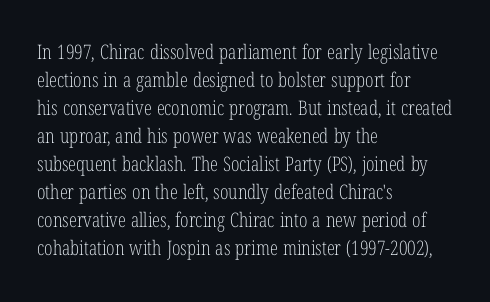
Q: Is the text bold? A: No.
Q: Is the text italic (slanted)? A: No, it is upright.
Q: Is the text underlined? A: No.
Q: How is the paragraph aligned? A: Left-aligned.
Q: Is the spacing between letters normal or unusually wide? A: Normal.
Q: Is the spacing between lines tight, normal or loose? A: Normal.
